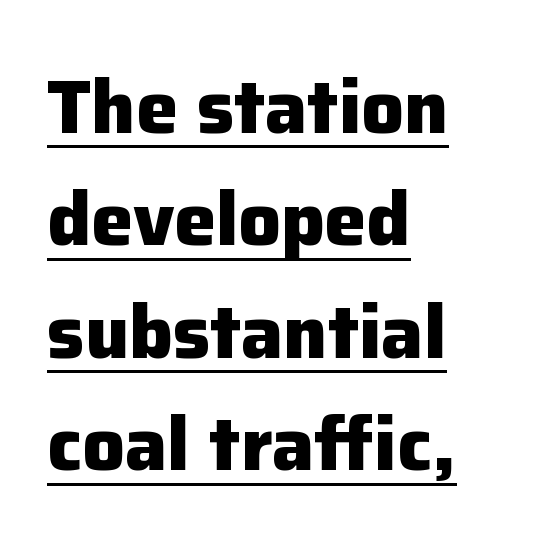
Rows of type keep a routine distance in the vertical direction. I'd call this a sans setting — the letters go barefoot. No italicization has been applied; the sample stays upright. Is there an underline? Yes — a line sits under the letters.
